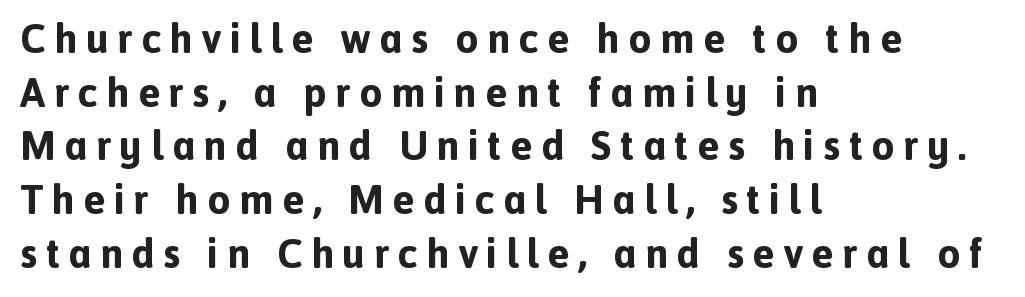
Q: Is the text bold? A: Yes.
Q: Is the text italic (slanted)? A: No, it is upright.
Q: Is the typeface a serif or a sans-serif typeface? A: Sans-serif.
Q: Is the text underlined? A: No.
Q: How is the paragraph aligned? A: Left-aligned.
Q: Is the spacing between letters normal or unusually wide? A: Unusually wide.
Q: Is the spacing between lines tight, normal or loose? A: Normal.
Q: Width (condensed, normal, or wide)? A: Normal.
Q: x-height? A: Medium.
Q: Monospaced? A: No.
